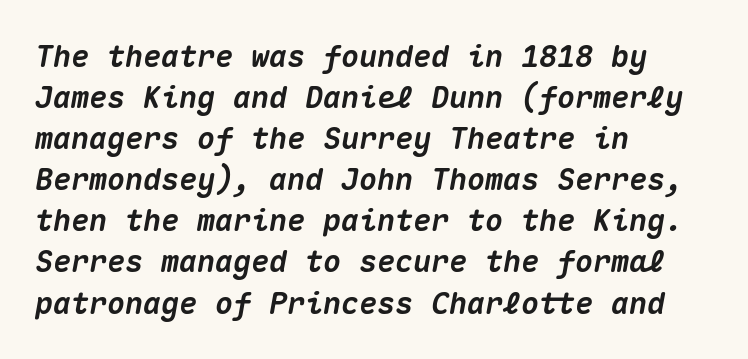
{"italic": "yes", "lean": "right", "slant_degrees": 10, "bold": "yes", "weight": "heavy", "width": "normal", "stroke_contrast": "medium", "x_height": "medium", "monospaced": "yes", "underline": "no", "align": "left", "line_spacing": "normal", "line_spacing_ratio": 1.37, "letter_spacing": "normal", "letter_spacing_em": 0.0, "glyph_px": 30}
